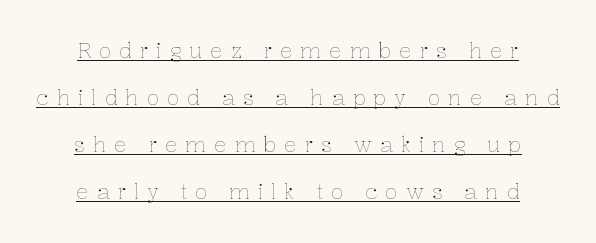
Notice how a bar underscores the lettering throughout. No extra ink here — the face is not bold. Compared with typical paragraphs, the rows here are farther apart. Leftover space on each line is divided equally before and after the words. Short note: letters widely spaced. Posture: vertical.
